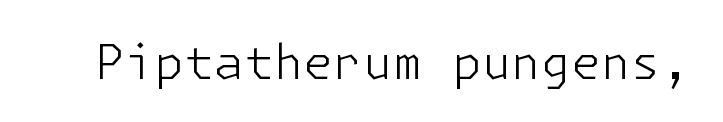
The image shows 48 px light sans-serif type, upright; set normal letter spacing, not underlined; low stroke contrast and a medium x-height.
